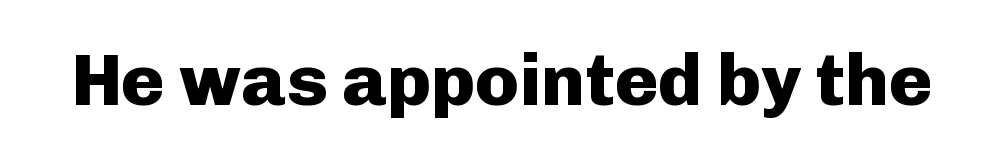
{"serif": "no", "italic": "no", "bold": "yes", "weight": "heavy", "width": "normal", "stroke_contrast": "low", "x_height": "medium", "monospaced": "no", "underline": "no", "letter_spacing": "normal", "letter_spacing_em": 0.0, "glyph_px": 73}
